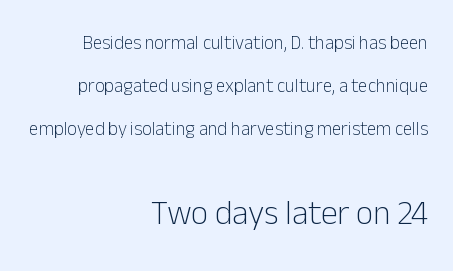
The image shows 34 px light sans-serif type, upright; set right-aligned, loose line spacing (2.26x), normal letter spacing, not underlined; the second (bottom) block is 1.79x larger; low stroke contrast and a medium x-height.
